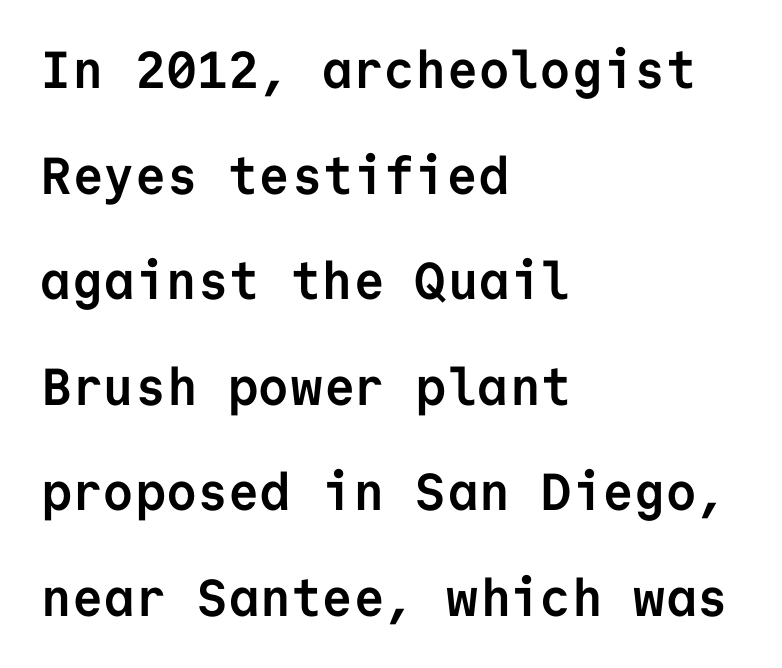
Q: Is the text bold? A: Yes.
Q: Is the text italic (slanted)? A: No, it is upright.
Q: Is the typeface a serif or a sans-serif typeface? A: Sans-serif.
Q: Is the text underlined? A: No.
Q: How is the paragraph aligned? A: Left-aligned.
Q: Is the spacing between letters normal or unusually wide? A: Normal.
Q: Is the spacing between lines tight, normal or loose? A: Loose.
Q: Width (condensed, normal, or wide)? A: Normal.
Q: Stroke contrast? A: Low.
Q: x-height? A: Medium.
Q: Monospaced? A: Yes.
